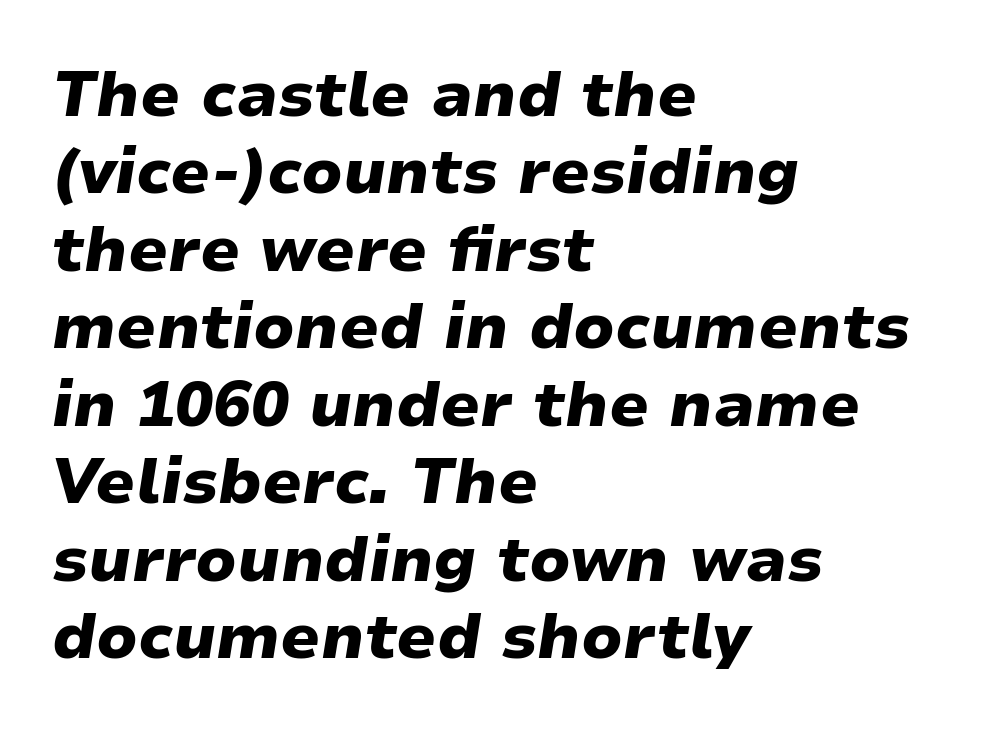
{"italic": "yes", "lean": "right", "slant_degrees": 9, "bold": "yes", "weight": "heavy", "width": "wide", "stroke_contrast": "low", "x_height": "medium", "monospaced": "no", "underline": "no", "align": "left", "line_spacing_ratio": 1.23, "letter_spacing": "normal", "letter_spacing_em": 0.0, "glyph_px": 63}
